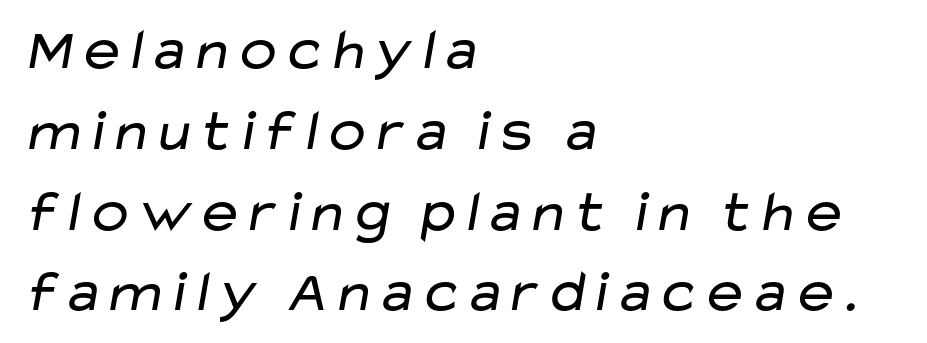
Visually the block forms a straight wall on the left and a jagged coastline on the right. This rendering features lettering with no underline. The type is set solid horizontally, with unmodified tracking. Each new line begins a customary step beneath the previous one. Do the characters align in a grid? No, the font is proportional. On a weight scale, this lands at 450 or below.
